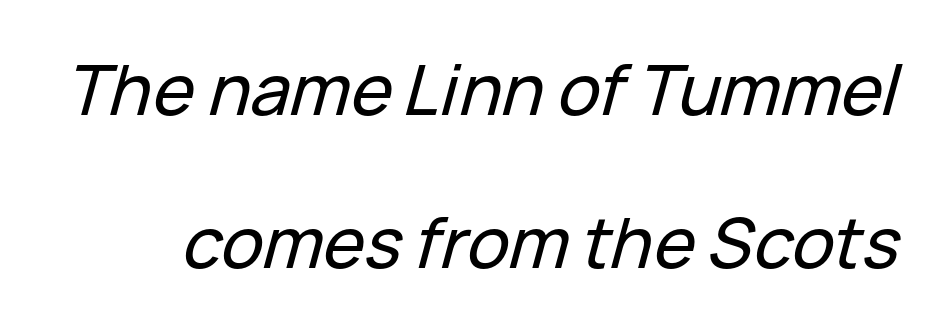
The image shows 70 px text type, italic (leaning right); set loose line spacing (2.18x), normal letter spacing, not underlined; low stroke contrast and a medium x-height.
